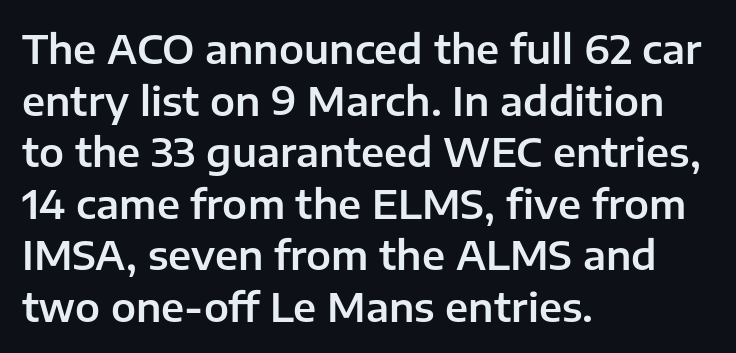
Q: Is the text italic (slanted)? A: No, it is upright.
Q: Is the typeface a serif or a sans-serif typeface? A: Sans-serif.
Q: Is the text underlined? A: No.
Q: How is the paragraph aligned? A: Left-aligned.
Q: Is the spacing between letters normal or unusually wide? A: Normal.
Q: Is the spacing between lines tight, normal or loose? A: Normal.
Q: Width (condensed, normal, or wide)? A: Normal.
Q: Stroke contrast? A: Low.
Q: x-height? A: Medium.
Q: Monospaced? A: No.
